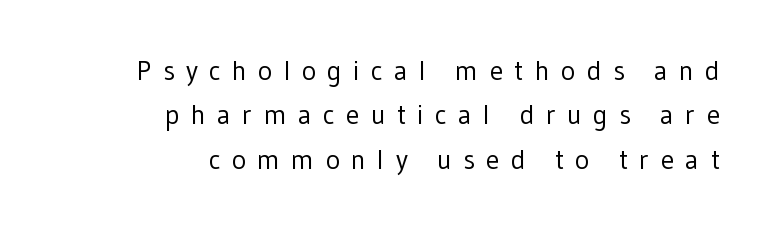
Q: Is the text bold? A: No.
Q: Is the text italic (slanted)? A: No, it is upright.
Q: Is the text underlined? A: No.
Q: How is the paragraph aligned? A: Right-aligned.
Q: Is the spacing between letters normal or unusually wide? A: Unusually wide.
Q: Is the spacing between lines tight, normal or loose? A: Normal.
